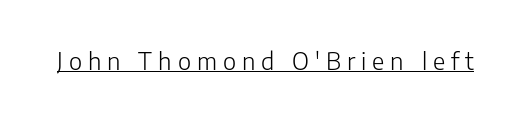
The image shows 24 px text type, upright; set unusually wide letter spacing (+0.25 em), underlined.
